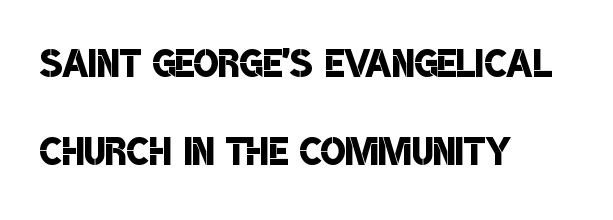
Decoration check: the copy has no underline. The glyphs have the mass of a demibold cut, below bold. If you drew a ruler down the left edge, every line would touch it. Here the designer chose a conventional face with non-uniform glyph widths.
